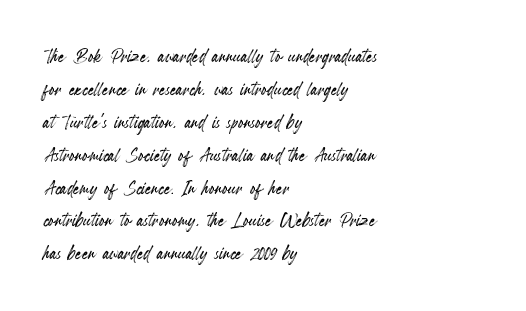
{"underline": "no", "align": "left", "line_spacing": "normal", "line_spacing_ratio": 1.37, "letter_spacing": "normal", "letter_spacing_em": 0.0, "glyph_px": 24}
